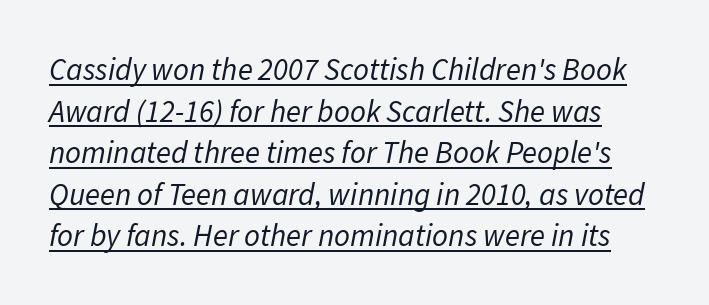
{"italic": "yes", "lean": "right", "slant_degrees": 11, "bold": "no", "weight": "regular", "width": "normal", "stroke_contrast": "low", "x_height": "medium", "monospaced": "no", "underline": "yes", "line_spacing": "normal", "line_spacing_ratio": 1.34, "letter_spacing": "normal", "letter_spacing_em": 0.0, "glyph_px": 31}
